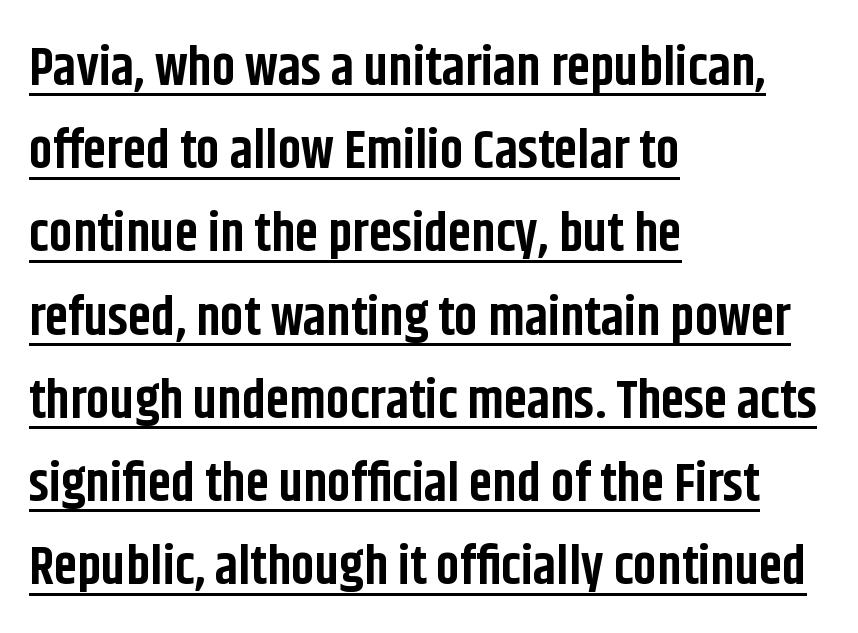
{"serif": "no", "italic": "no", "bold": "yes", "weight": "bold", "width": "condensed", "stroke_contrast": "low", "x_height": "large", "monospaced": "no", "underline": "yes", "align": "left", "line_spacing": "normal", "line_spacing_ratio": 1.57, "letter_spacing": "normal", "letter_spacing_em": 0.0, "glyph_px": 53}
